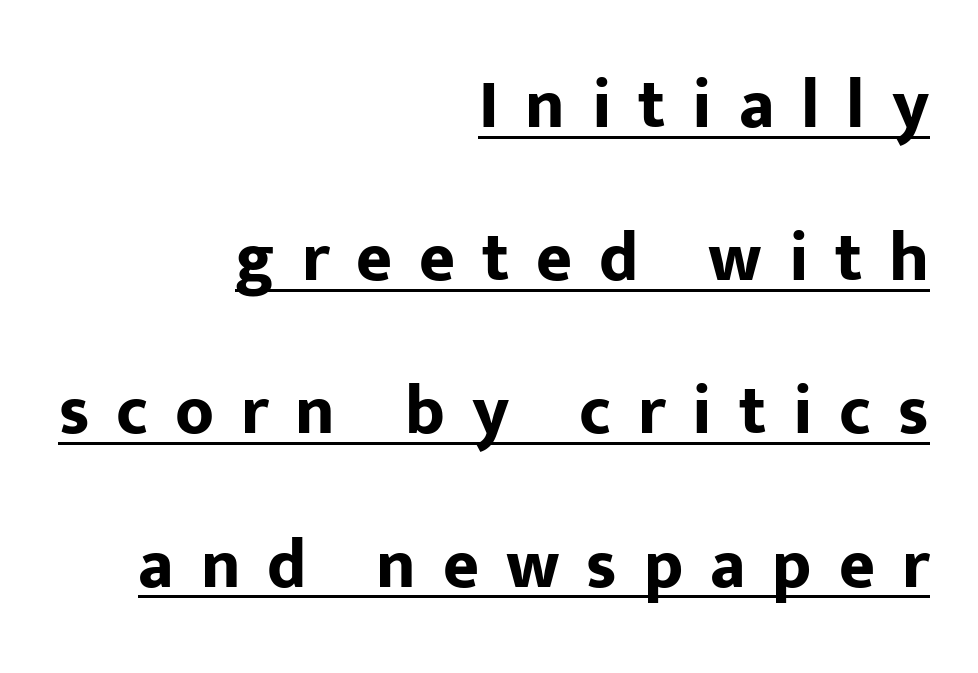
{"serif": "no", "italic": "no", "bold": "yes", "weight": "bold", "width": "normal", "stroke_contrast": "low", "x_height": "medium", "monospaced": "no", "underline": "yes", "align": "right", "line_spacing": "loose", "line_spacing_ratio": 2.22, "letter_spacing": "wide", "letter_spacing_em": 0.39, "glyph_px": 69}
